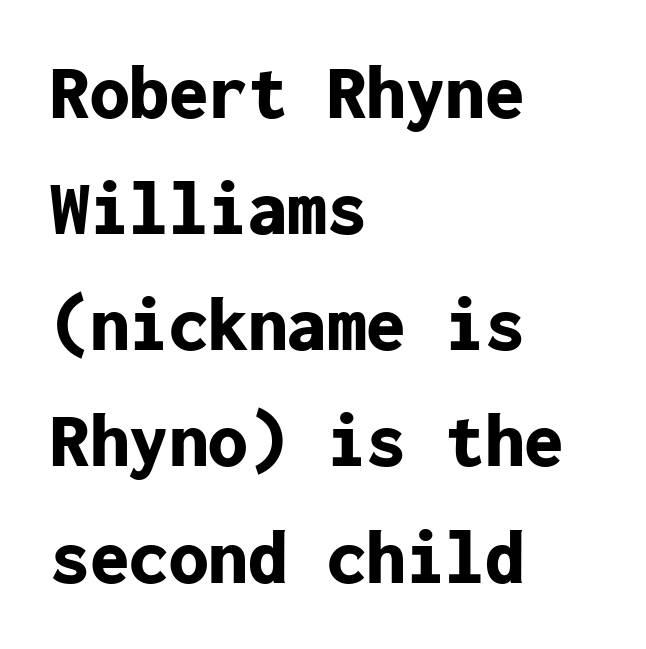
Caption: multi-line text, flush left, ragged right. The font is running at its bold setting. The specimen omits any rule beneath the text block's lines. Posture: straight, roman, zero tilt. Spacing verdict: monospaced, one width for all characters. In terms of leading, this rendering sits right in the middle.
